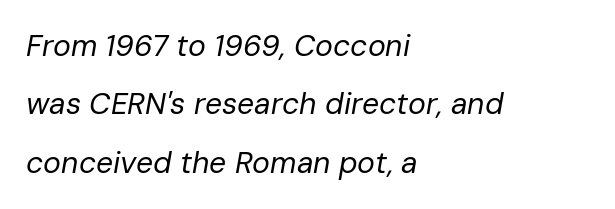
{"italic": "yes", "lean": "right", "slant_degrees": 10, "bold": "no", "weight": "regular", "width": "normal", "stroke_contrast": "low", "x_height": "medium", "monospaced": "no", "underline": "no", "align": "left", "line_spacing": "loose", "line_spacing_ratio": 1.95, "letter_spacing": "normal", "letter_spacing_em": 0.0, "glyph_px": 30}
